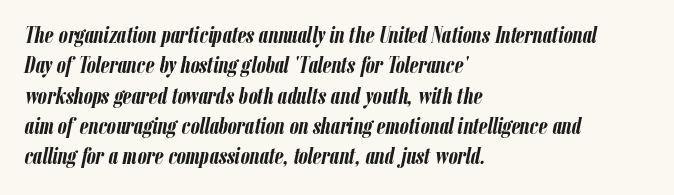
The image shows 23 px bold type, italic (leaning right); set left-aligned, normal line spacing (1.32x), normal letter spacing, not underlined.
